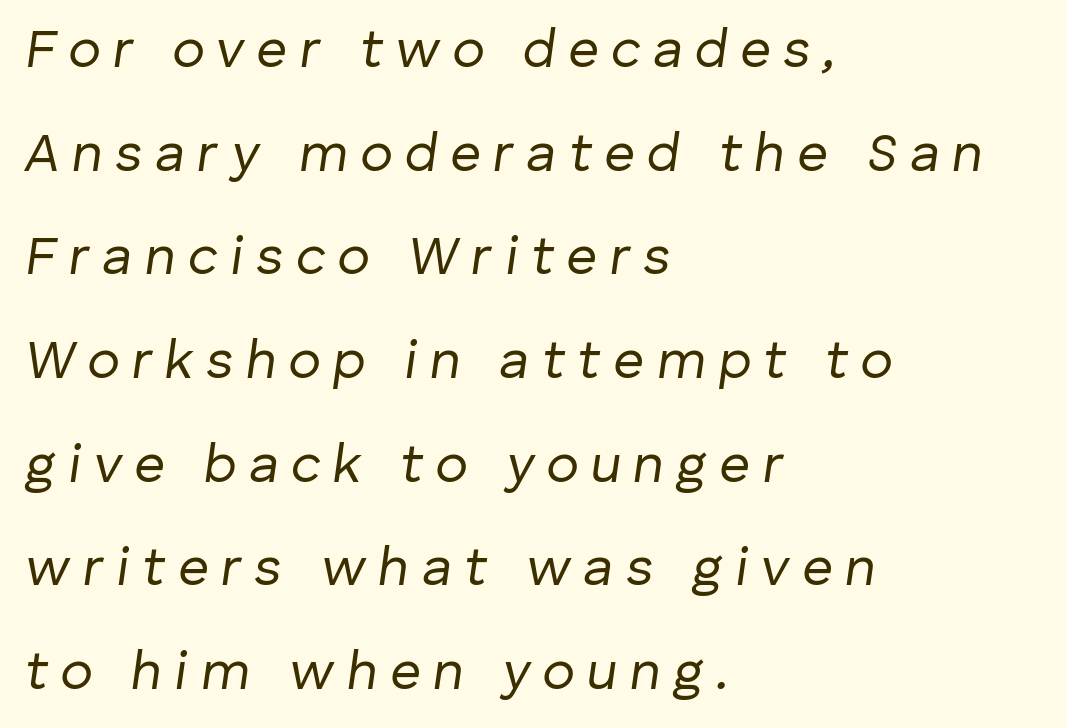
{"italic": "yes", "lean": "right", "slant_degrees": 8, "bold": "no", "weight": "regular", "width": "normal", "stroke_contrast": "low", "x_height": "medium", "monospaced": "no", "underline": "no", "align": "left", "line_spacing": "loose", "line_spacing_ratio": 1.92, "letter_spacing": "wide", "letter_spacing_em": 0.23, "glyph_px": 54}
